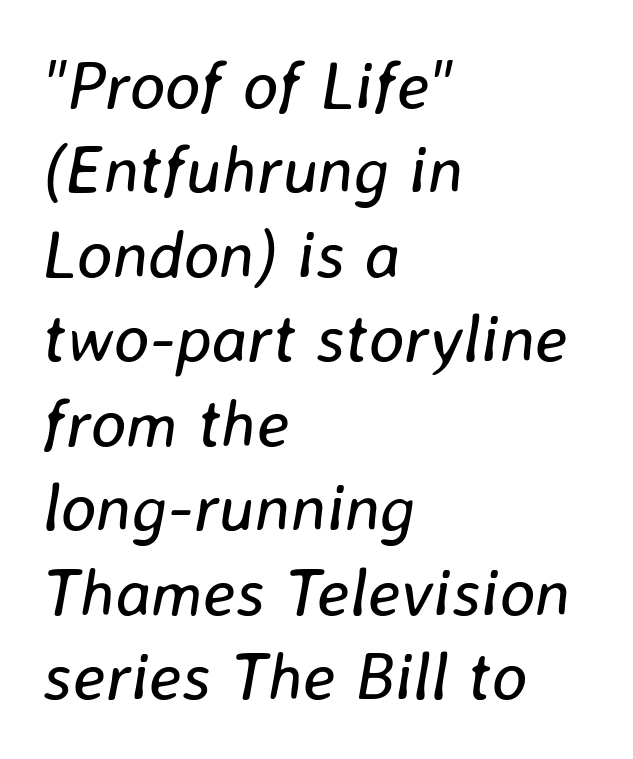
{"italic": "yes", "lean": "right", "slant_degrees": 8, "bold": "no", "weight": "regular", "width": "normal", "stroke_contrast": "low", "x_height": "medium", "monospaced": "no", "underline": "no", "align": "left", "line_spacing": "normal", "line_spacing_ratio": 1.26, "letter_spacing": "normal", "letter_spacing_em": 0.0, "glyph_px": 67}
